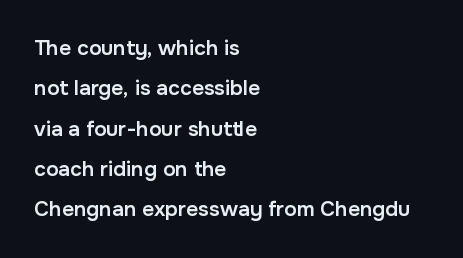
{"italic": "no", "bold": "semi", "underline": "no", "align": "left", "line_spacing": "loose", "line_spacing_ratio": 1.92, "letter_spacing": "normal", "letter_spacing_em": 0.0, "glyph_px": 21}
